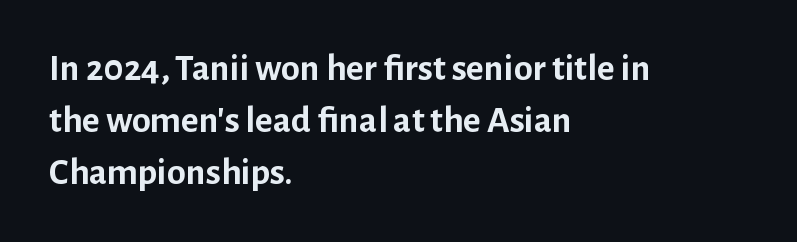
The image shows 38 px semibold sans-serif type, upright; set left-aligned, normal line spacing (1.37x), normal letter spacing, not underlined; low stroke contrast and a medium x-height.
